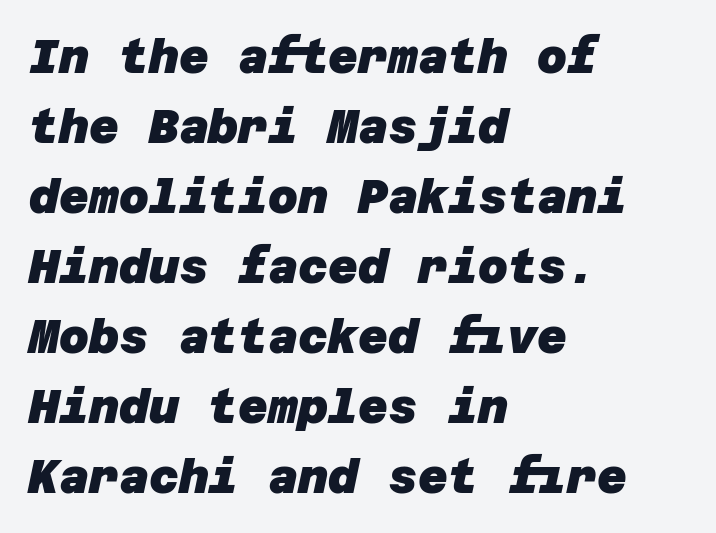
The image shows 46 px heavy sans-serif type; set left-aligned, normal line spacing (1.52x), normal letter spacing, not underlined; low stroke contrast and a large x-height.
